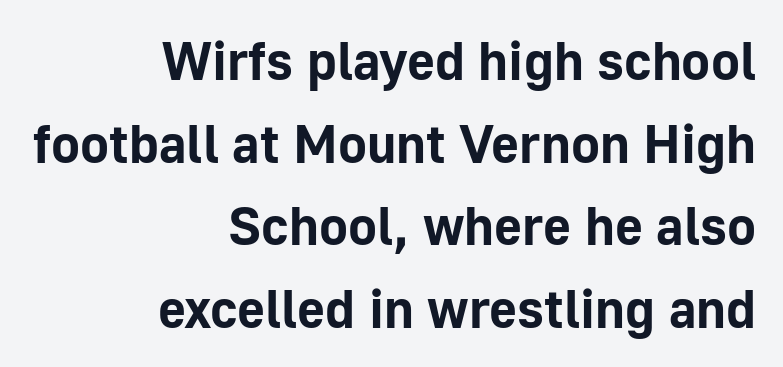
{"serif": "no", "italic": "no", "bold": "yes", "weight": "bold", "width": "normal", "stroke_contrast": "low", "x_height": "medium", "monospaced": "no", "underline": "no", "align": "right", "line_spacing": "normal", "line_spacing_ratio": 1.53, "letter_spacing": "normal", "letter_spacing_em": 0.0, "glyph_px": 54}
